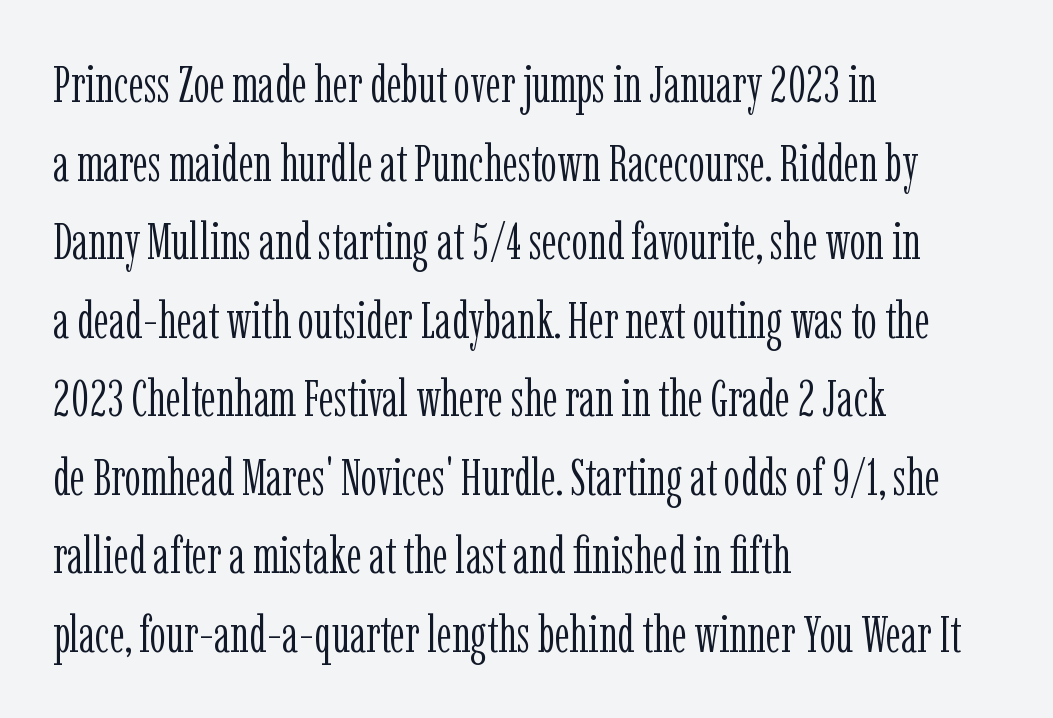
The image shows 51 px light, condensed serif type, upright; set left-aligned, normal line spacing (1.54x), normal letter spacing, not underlined; low stroke contrast and a medium x-height.
